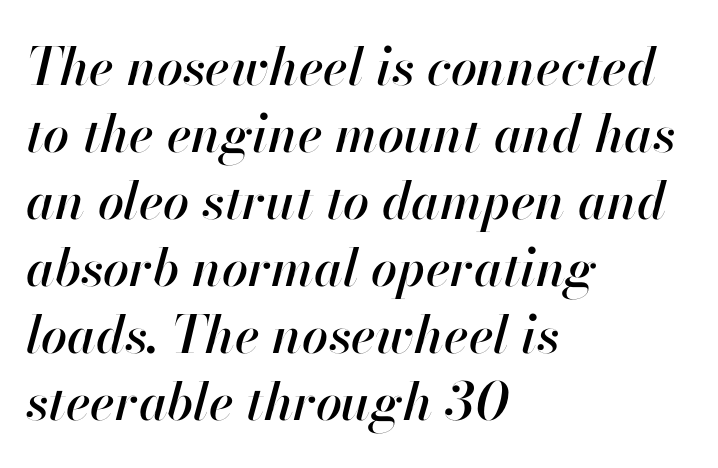
Q: Is the text italic (slanted)? A: Yes, it leans right by about 13 degrees.
Q: Is the text underlined? A: No.
Q: How is the paragraph aligned? A: Left-aligned.
Q: Is the spacing between letters normal or unusually wide? A: Normal.
Q: Is the spacing between lines tight, normal or loose? A: Normal.
Q: Width (condensed, normal, or wide)? A: Normal.
Q: Stroke contrast? A: High.
Q: x-height? A: Small.
Q: Monospaced? A: No.
